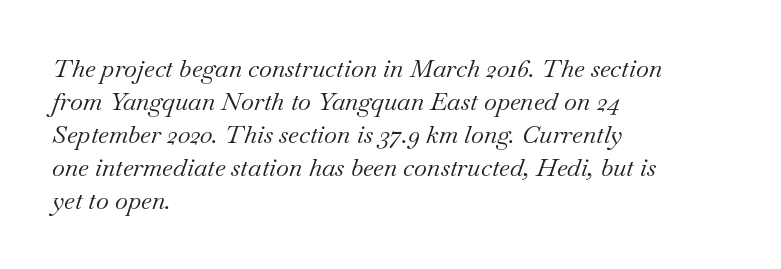
Q: Is the text bold? A: No.
Q: Is the text italic (slanted)? A: Yes, it leans right by about 18 degrees.
Q: Is the text underlined? A: No.
Q: How is the paragraph aligned? A: Left-aligned.
Q: Is the spacing between letters normal or unusually wide? A: Normal.
Q: Is the spacing between lines tight, normal or loose? A: Normal.
